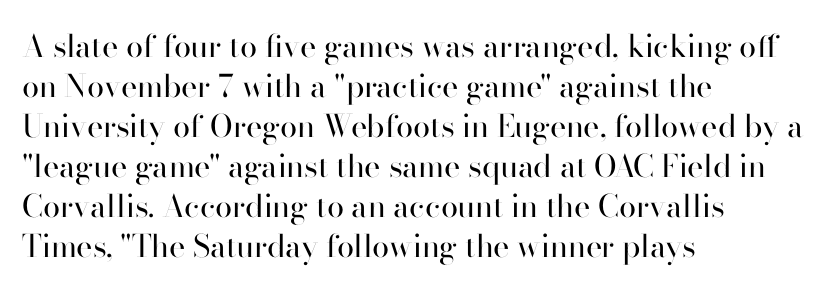
Q: Is the text bold? A: No.
Q: Is the text italic (slanted)? A: No, it is upright.
Q: Is the typeface a serif or a sans-serif typeface? A: Sans-serif.
Q: Is the text underlined? A: No.
Q: How is the paragraph aligned? A: Left-aligned.
Q: Is the spacing between letters normal or unusually wide? A: Normal.
Q: Is the spacing between lines tight, normal or loose? A: Normal.
Q: Width (condensed, normal, or wide)? A: Normal.
Q: Stroke contrast? A: High.
Q: x-height? A: Small.
Q: Monospaced? A: No.
